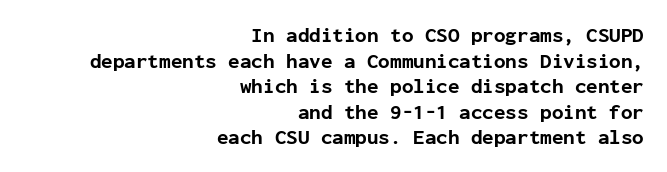
{"italic": "no", "bold": "yes", "underline": "no", "align": "right", "line_spacing_ratio": 1.22, "letter_spacing": "normal", "letter_spacing_em": 0.0, "glyph_px": 21}
